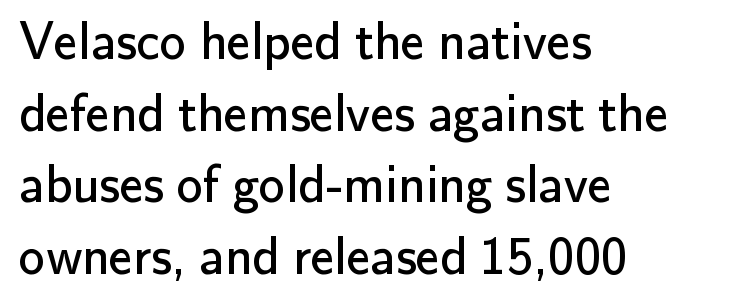
{"serif": "no", "italic": "no", "bold": "no", "weight": "regular", "width": "normal", "stroke_contrast": "low", "x_height": "small", "monospaced": "no", "underline": "no", "align": "left", "line_spacing": "normal", "line_spacing_ratio": 1.35, "letter_spacing": "normal", "letter_spacing_em": 0.0, "glyph_px": 53}
